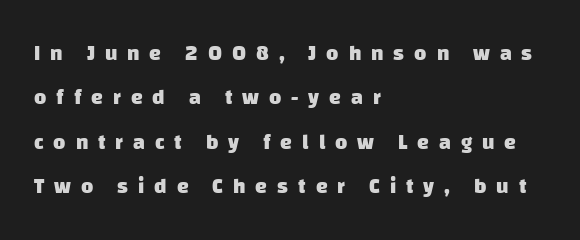
The image shows 21 px bold type; set left-aligned, loose line spacing (2.11x), unusually wide letter spacing (+0.47 em), not underlined.
